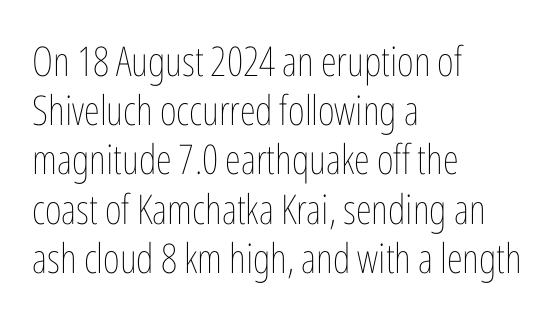
{"italic": "no", "bold": "no", "weight": "thin", "width": "condensed", "stroke_contrast": "low", "x_height": "medium", "monospaced": "no", "underline": "no", "align": "left", "line_spacing_ratio": 1.2, "letter_spacing": "normal", "letter_spacing_em": 0.0, "glyph_px": 41}
